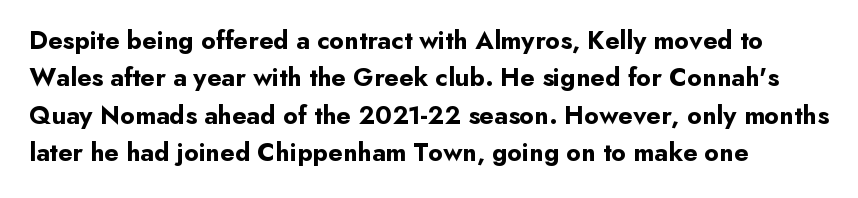
{"italic": "no", "bold": "yes", "underline": "no", "align": "left", "line_spacing": "normal", "line_spacing_ratio": 1.44, "letter_spacing": "normal", "letter_spacing_em": 0.0, "glyph_px": 26}
